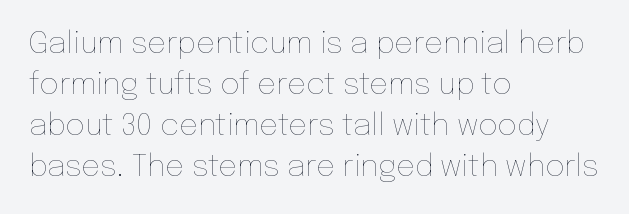
Q: Is the text bold? A: No.
Q: Is the text italic (slanted)? A: No, it is upright.
Q: Is the text underlined? A: No.
Q: How is the paragraph aligned? A: Left-aligned.
Q: Is the spacing between letters normal or unusually wide? A: Normal.
Q: Is the spacing between lines tight, normal or loose? A: Normal.
Q: Width (condensed, normal, or wide)? A: Normal.
Q: Stroke contrast? A: Low.
Q: x-height? A: Medium.
Q: Monospaced? A: No.
